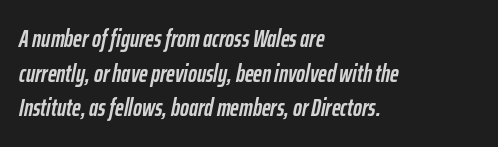
{"italic": "yes", "lean": "right", "slant_degrees": 12, "bold": "yes", "underline": "no", "align": "left", "line_spacing": "normal", "line_spacing_ratio": 1.44, "letter_spacing": "normal", "letter_spacing_em": 0.0, "glyph_px": 24}
